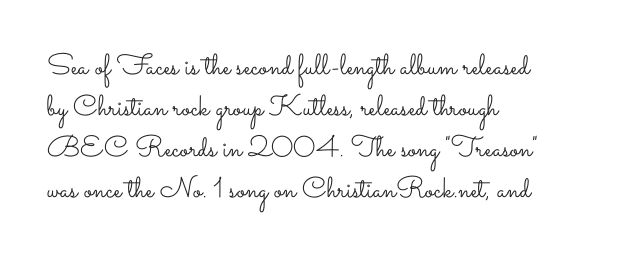
{"bold": "no", "weight": "light", "width": "wide", "stroke_contrast": "low", "x_height": "small", "monospaced": "no", "underline": "no", "align": "left", "line_spacing": "normal", "line_spacing_ratio": 1.41, "letter_spacing": "normal", "letter_spacing_em": 0.0, "glyph_px": 29}
